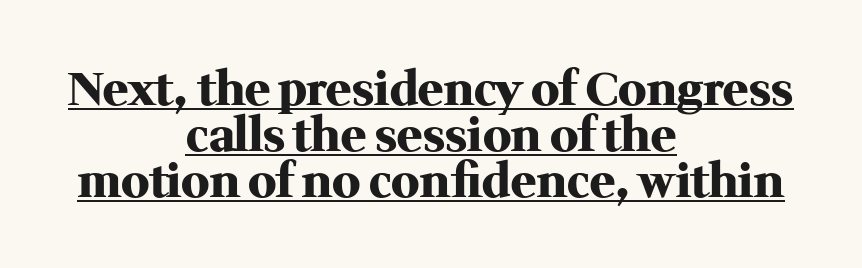
The image shows 47 px heavy serif type, upright; set centered, tight line spacing (0.98x), normal letter spacing, underlined; medium stroke contrast and a medium x-height.
